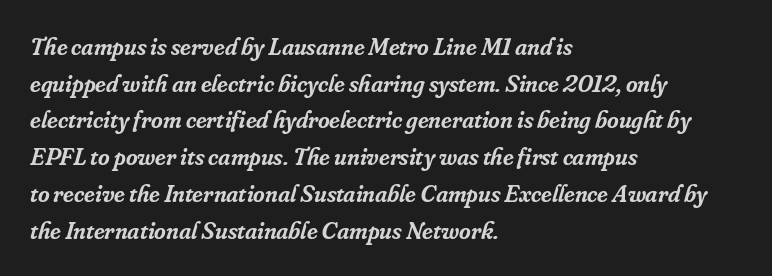
{"italic": "yes", "lean": "right", "slant_degrees": 16, "bold": "semi", "underline": "no", "align": "left", "line_spacing": "normal", "line_spacing_ratio": 1.47, "letter_spacing": "normal", "letter_spacing_em": 0.0, "glyph_px": 25}
